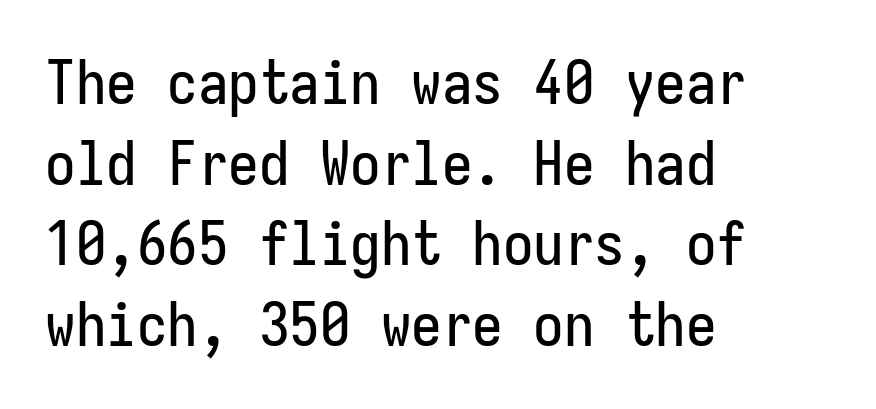
Q: Is the text italic (slanted)? A: No, it is upright.
Q: Is the typeface a serif or a sans-serif typeface? A: Sans-serif.
Q: Is the text underlined? A: No.
Q: How is the paragraph aligned? A: Left-aligned.
Q: Is the spacing between letters normal or unusually wide? A: Normal.
Q: Is the spacing between lines tight, normal or loose? A: Normal.
Q: Width (condensed, normal, or wide)? A: Condensed.
Q: Stroke contrast? A: Low.
Q: x-height? A: Medium.
